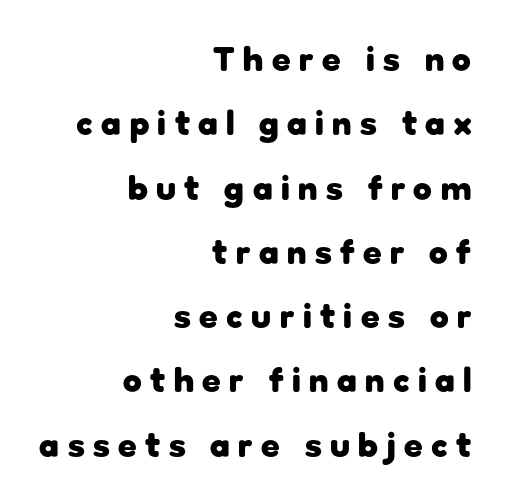
The image shows 34 px heavy sans-serif type, upright; set right-aligned, line spacing 1.89x, unusually wide letter spacing (+0.25 em), not underlined; low stroke contrast and a medium x-height.
